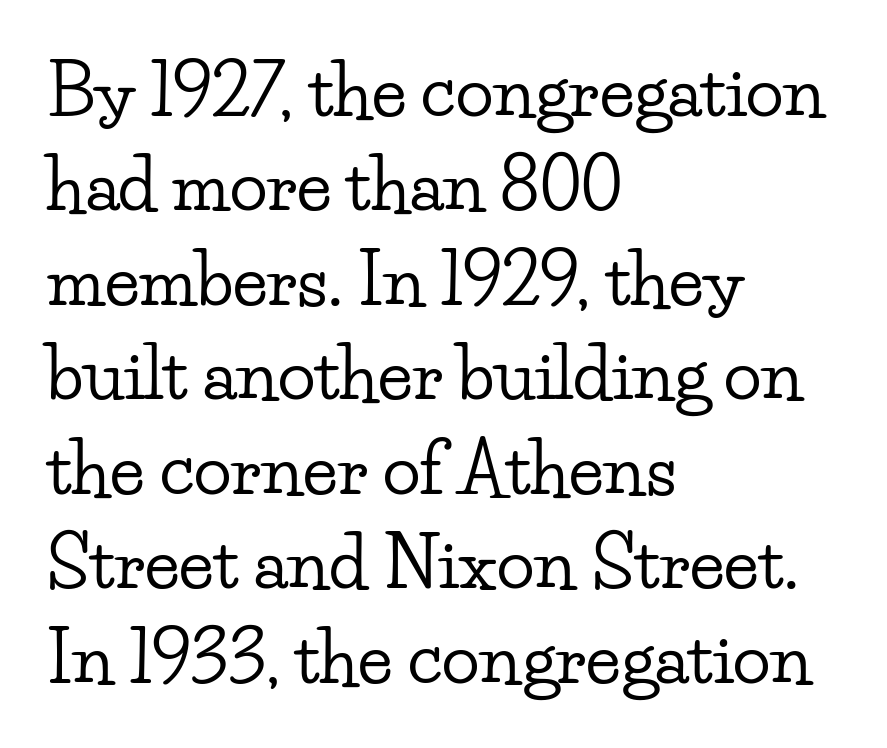
The image shows 70 px wide serif type, upright; set left-aligned, normal line spacing (1.35x), normal letter spacing, not underlined; low stroke contrast and a small x-height.
